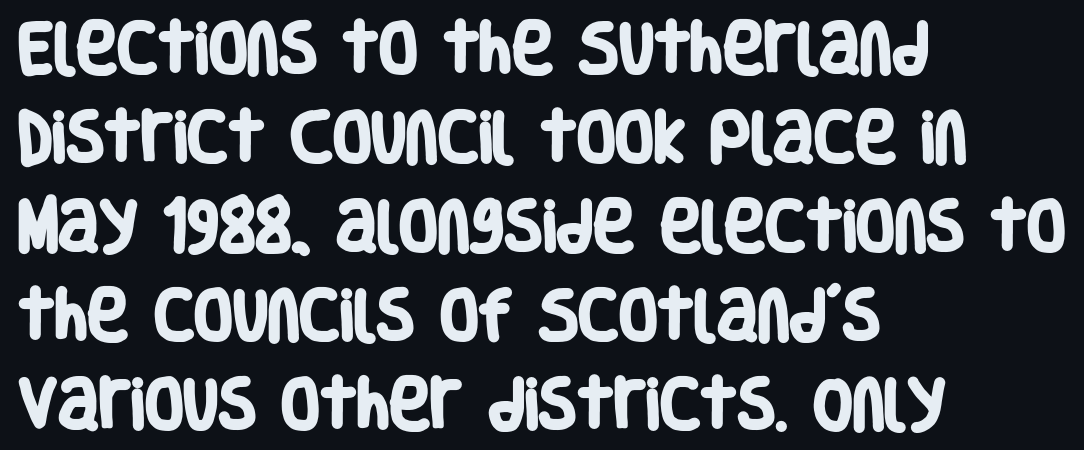
The image shows 56 px heavy, condensed sans-serif type; set left-aligned, normal line spacing (1.59x), normal letter spacing, not underlined; low stroke contrast and a large x-height.
